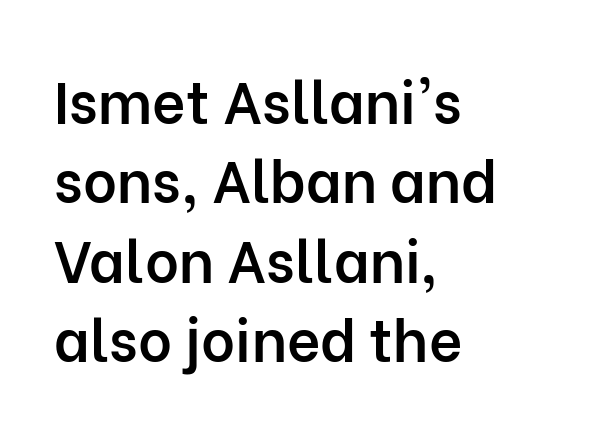
The lettering stays uniformly vertical, giving the passage a roman look. The paragraph shown leans on its left margin. Do the characters align in a grid? No, the font is proportional. How would I describe the line gaps? Plain and ordinary. Decoration check: the copy has no underline.
